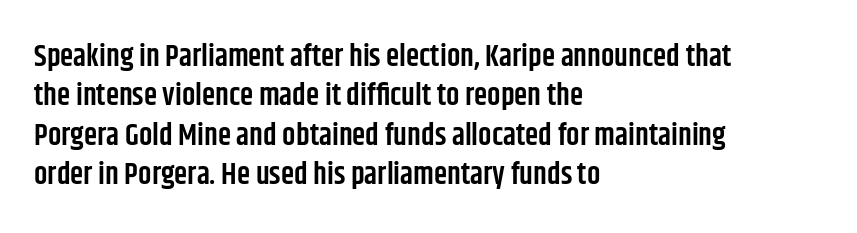
The image shows 30 px semibold, condensed sans-serif type, upright; set left-aligned, normal line spacing (1.31x), normal letter spacing, not underlined; low stroke contrast and a large x-height.
